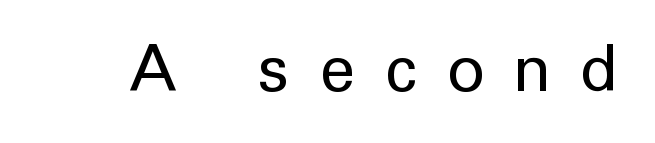
{"serif": "no", "italic": "no", "bold": "no", "weight": "regular", "width": "normal", "stroke_contrast": "low", "x_height": "medium", "monospaced": "no", "underline": "no", "letter_spacing": "wide", "letter_spacing_em": 0.48, "glyph_px": 64}
